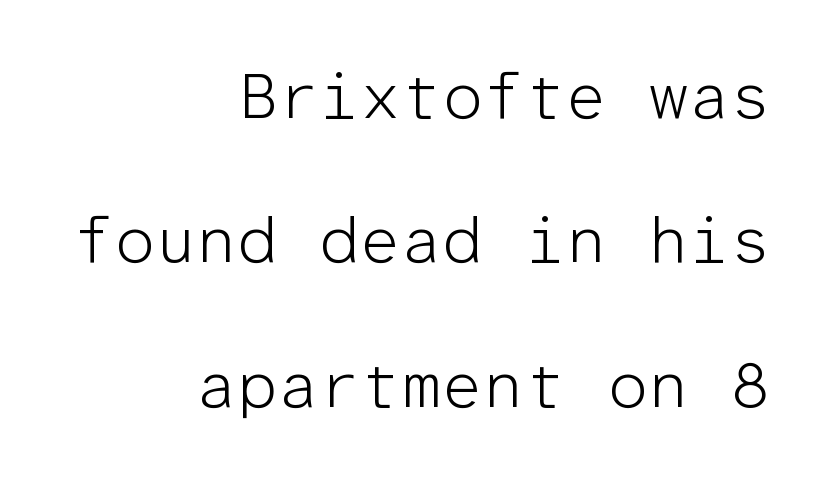
{"serif": "no", "italic": "no", "bold": "no", "weight": "light", "width": "normal", "stroke_contrast": "low", "x_height": "medium", "monospaced": "yes", "underline": "no", "align": "right", "line_spacing": "loose", "line_spacing_ratio": 2.22, "letter_spacing": "normal", "letter_spacing_em": 0.0, "glyph_px": 65}
